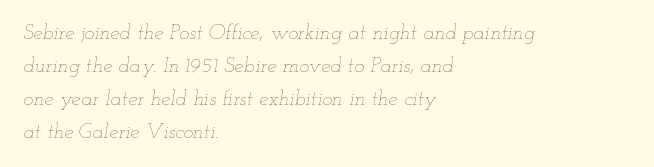
Q: Is the text bold? A: No.
Q: Is the text italic (slanted)? A: Yes, it leans right by about 12 degrees.
Q: Is the text underlined? A: No.
Q: How is the paragraph aligned? A: Left-aligned.
Q: Is the spacing between letters normal or unusually wide? A: Normal.
Q: Is the spacing between lines tight, normal or loose? A: Normal.
